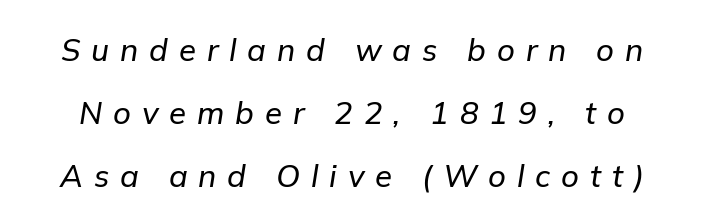
If you measured baseline to baseline, you'd find a long distance. Honestly, there is no underline to notice here at all. The text carries the slant typical of an italic or oblique font. Letter spacing: wide. Is this a fixed-width face? No — the glyphs have proportional, varying widths.
